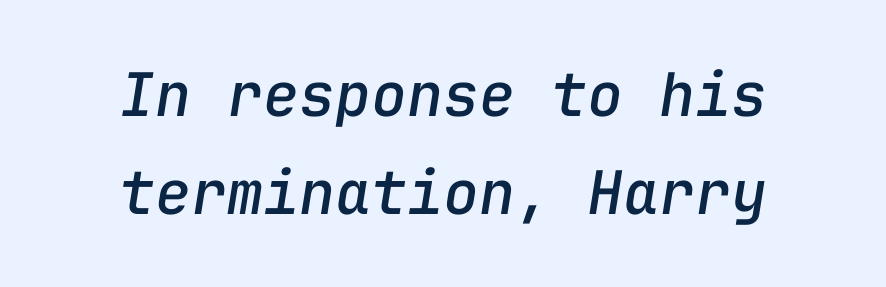
Centered paragraph, ragged on both sides. How would I describe the line gaps? Plain and ordinary. There is no visible air inserted between adjacent glyphs. The letters march in equal steps, a hallmark of fixed-pitch type.
